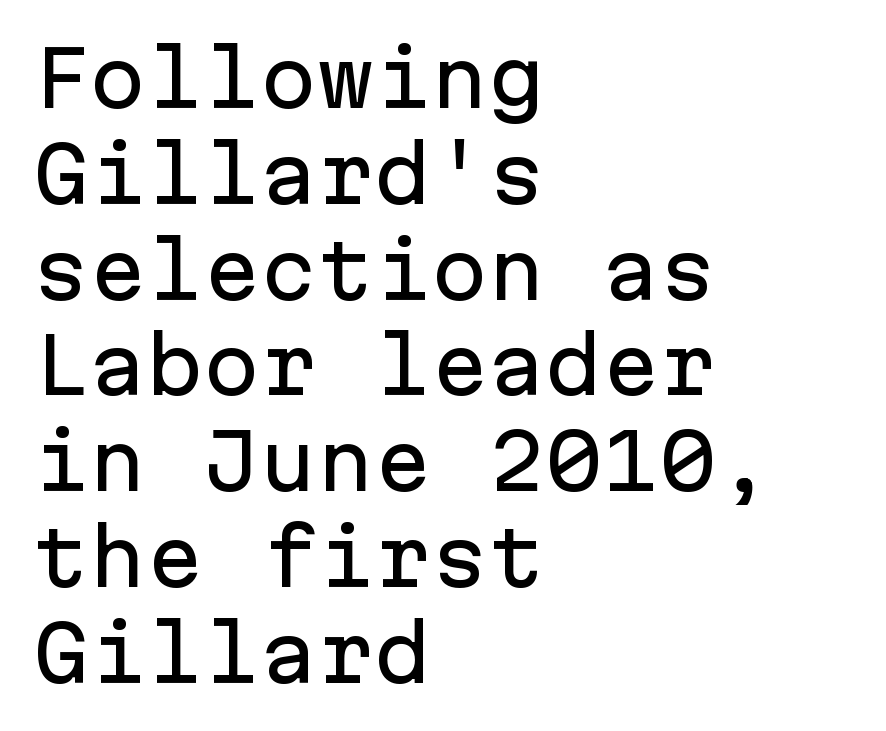
The leading is moderate, giving the passage an even texture. Looks like terminal output: every glyph gets an equal slot. The rendering anchors every line to the left-hand side. If you drew a line through each stem, it would be perfectly vertical.
